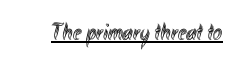
Default kerning and tracking; the words read as compact shapes. The glyphs are accompanied by a horizontal stroke just below them.
